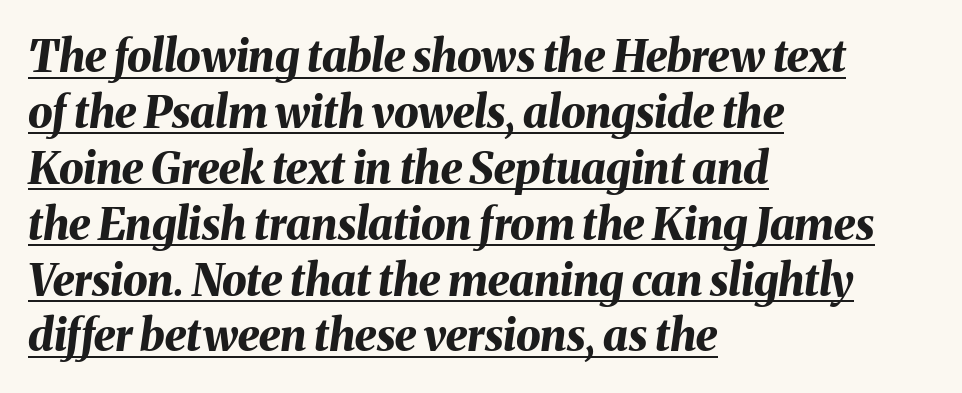
The image shows 44 px bold type, italic (leaning right); set left-aligned, normal line spacing (1.27x), normal letter spacing, underlined; medium stroke contrast and a medium x-height.
